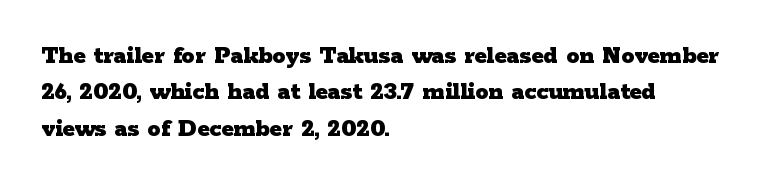
Q: Is the text bold? A: Yes.
Q: Is the text italic (slanted)? A: No, it is upright.
Q: Is the text underlined? A: No.
Q: How is the paragraph aligned? A: Left-aligned.
Q: Is the spacing between letters normal or unusually wide? A: Normal.
Q: Is the spacing between lines tight, normal or loose? A: Normal.
